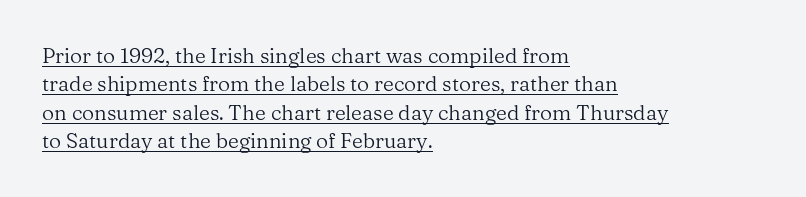
These lines keep a tight, regular rhythm from letter to letter. The lettering stays uniformly vertical, giving the passage a roman look. Successive baselines arrive at the customary interval. These glyphs show unthickened strokes, regular width or finer. Compared with undecorated copy, this sample adds a rule below the words.
